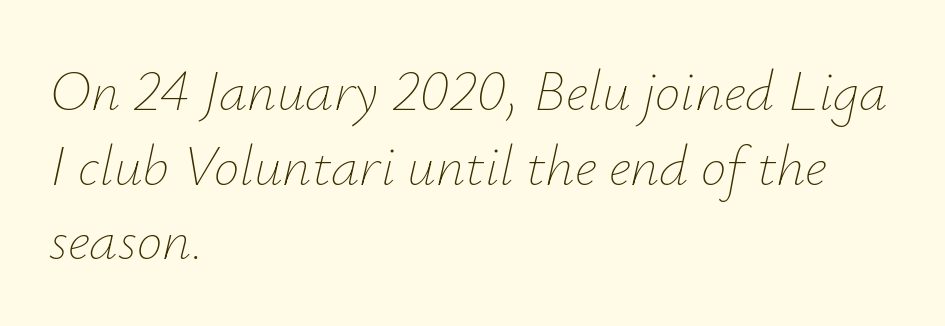
The vertical gap from one line to the next is medium. The paragraph has a hard left edge and a soft right edge. The gaps between neighbouring characters are ordinary and unremarkable. The font is comparable to plain body text, perhaps lighter.
